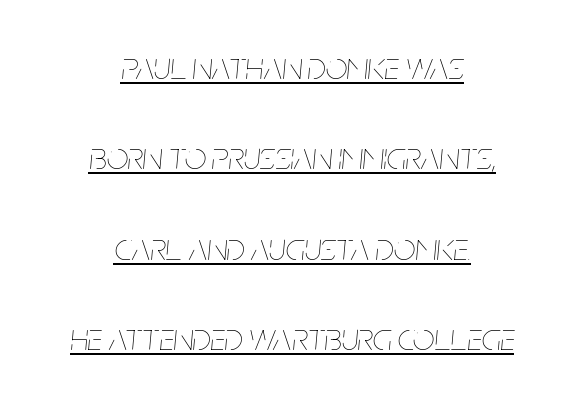
The image shows 38 px thin, condensed type, italic (leaning right); set centered, loose line spacing (2.38x), normal letter spacing, underlined; low stroke contrast and a large x-height.
